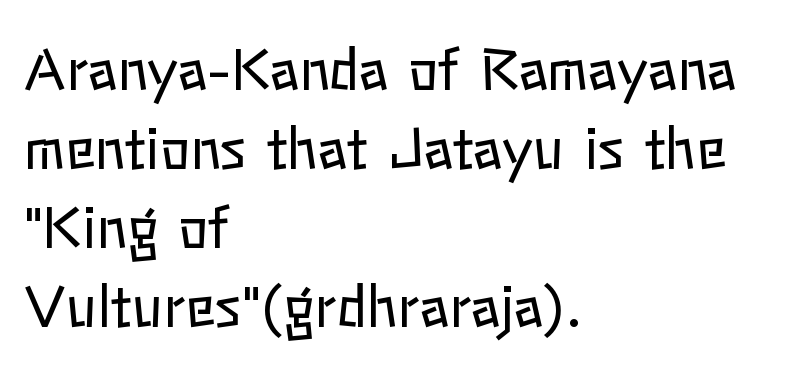
Summary of vertical rhythm: regular, with standard interline spacing. Tracking here is standard; glyphs follow each other at the usual distance. Think of a printed novel: that variable character pitch is what you see here. Italic: no, the glyphs are upright roman. Does the copy run flush right? No — it runs flush left. Plain, unruled lines of type.
